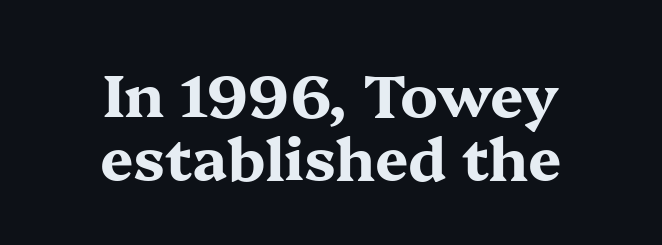
The image shows 59 px bold, wide serif type, upright; set centered, tight line spacing (1.06x), normal letter spacing, not underlined; medium stroke contrast and a medium x-height.
